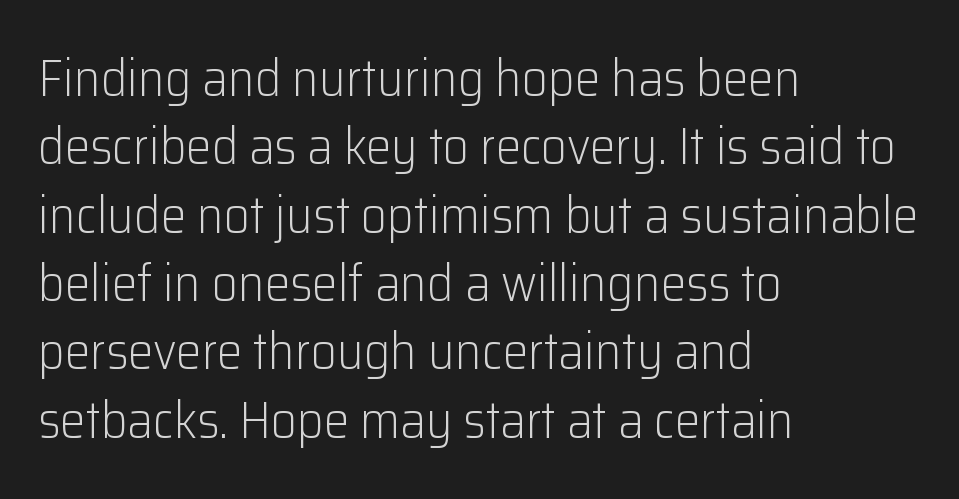
{"serif": "no", "italic": "no", "bold": "no", "weight": "light", "width": "normal", "stroke_contrast": "low", "x_height": "medium", "monospaced": "no", "underline": "no", "align": "left", "line_spacing": "normal", "line_spacing_ratio": 1.34, "letter_spacing": "normal", "letter_spacing_em": 0.0, "glyph_px": 51}
